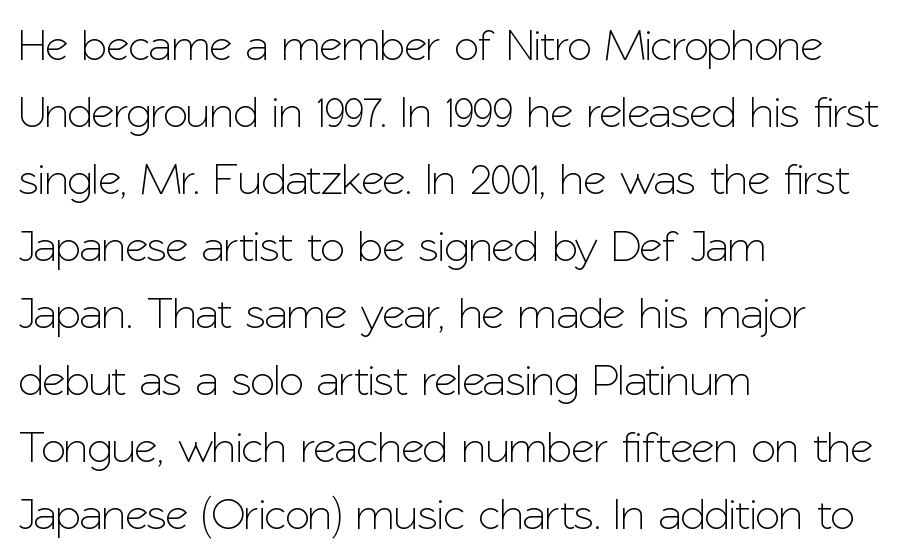
Underline: absent. A typesetter would label this face a sans. Layout note: lines flush left. Note the varied advance widths — an 'i' is clearly narrower than an 'm'. Vertically, the passage feels balanced, rows spaced as you'd expect.
